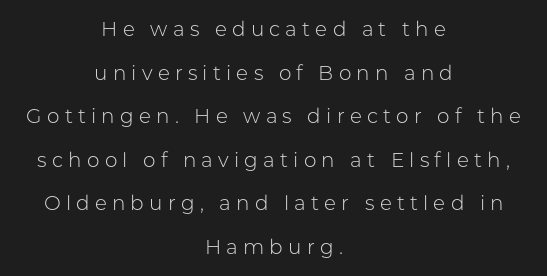
Q: Is the text bold? A: No.
Q: Is the text italic (slanted)? A: No, it is upright.
Q: Is the text underlined? A: No.
Q: How is the paragraph aligned? A: Centered.
Q: Is the spacing between letters normal or unusually wide? A: Unusually wide.
Q: Is the spacing between lines tight, normal or loose? A: Loose.
